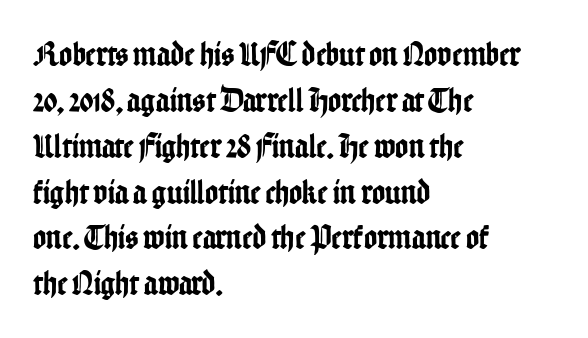
{"serif": "no", "italic": "no", "width": "condensed", "stroke_contrast": "low", "x_height": "medium", "monospaced": "no", "underline": "no", "align": "left", "line_spacing": "normal", "line_spacing_ratio": 1.31, "letter_spacing": "normal", "letter_spacing_em": 0.0, "glyph_px": 35}
